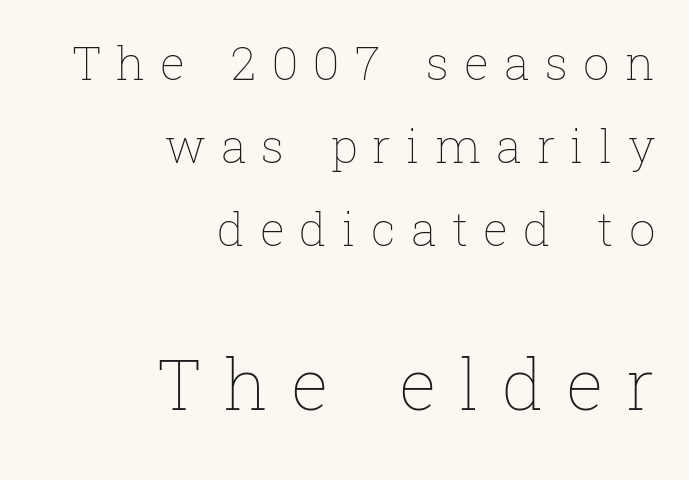
Words appear elongated and porous because spacing is wide. Bare-footed words on every line. Varying glyph widths throughout — classic text-font behaviour. The rag falls on the left side of this text block. No chunkiness to these letters — they're not bold. Top chunk: small. Bottom chunk: large.
